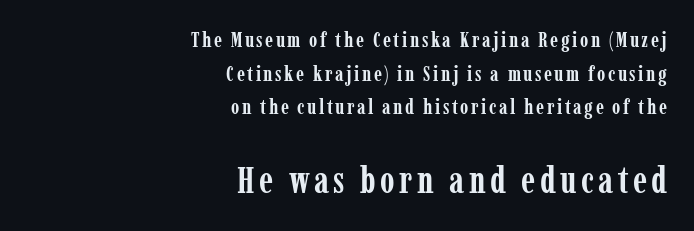
The image shows 37 px semibold, condensed serif type, upright; set right-aligned, normal line spacing (1.6x), not underlined; the second (bottom) block is 1.76x larger; low stroke contrast and a medium x-height.
